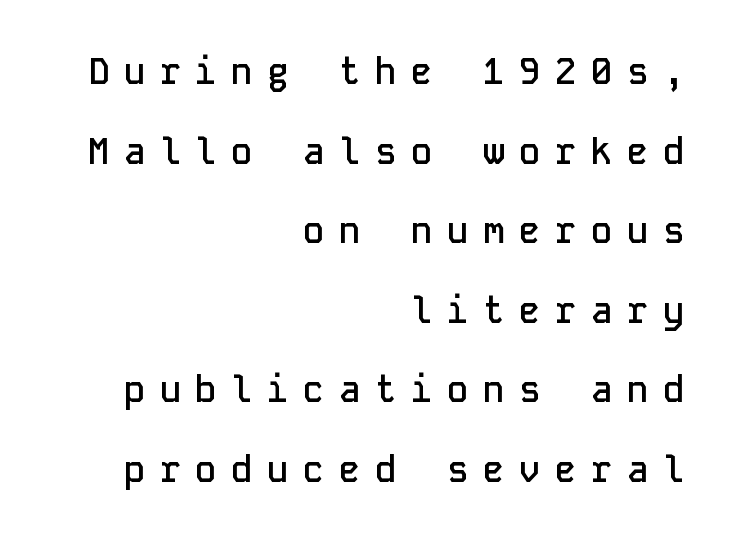
The image shows 36 px semibold sans-serif type, upright, monospaced; set right-aligned, loose line spacing (2.21x), unusually wide letter spacing (+0.4 em), not underlined; low stroke contrast and a medium x-height.
